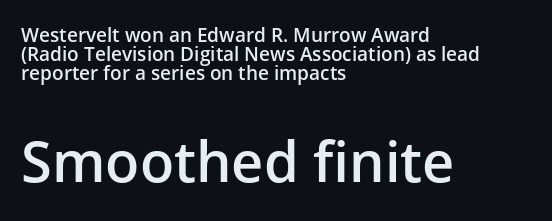
The image shows 56 px semibold sans-serif type, upright; set left-aligned, tight line spacing (0.99x), normal letter spacing, not underlined; the second (bottom) block is 2.95x larger; low stroke contrast and a medium x-height.
